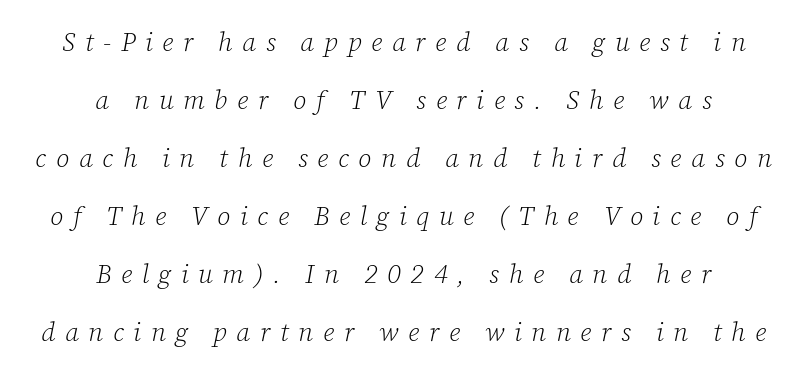
The image shows 26 px text type, italic (leaning right); set centered, loose line spacing (2.23x), unusually wide letter spacing (+0.37 em), not underlined.
